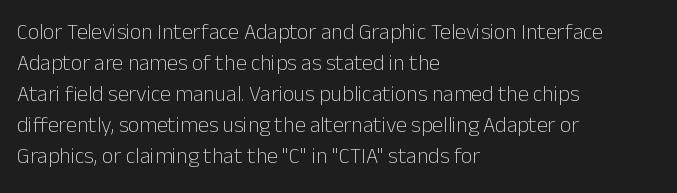
The image shows 22 px text type, upright; set left-aligned, normal line spacing (1.41x), normal letter spacing, not underlined.
